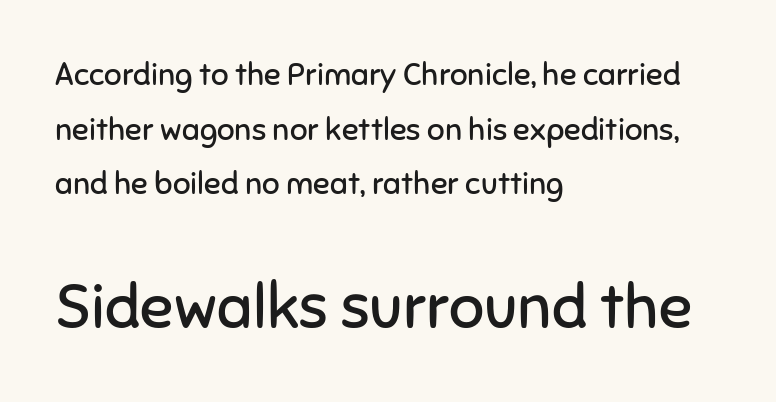
The image shows 62 px regular-weight sans-serif type, upright; set left-aligned, line spacing 1.76x, normal letter spacing, not underlined; the second (bottom) block is 2.0x larger; low stroke contrast and a medium x-height.
